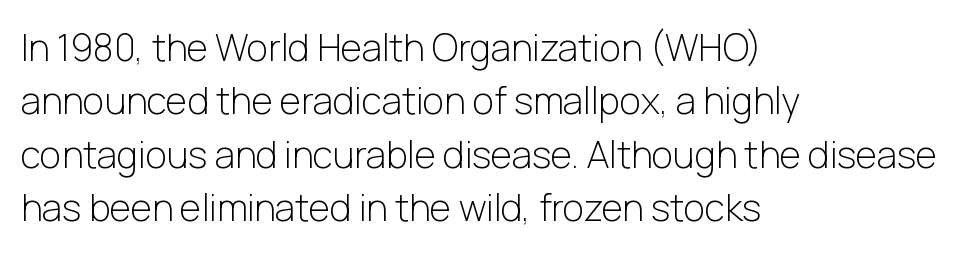
{"serif": "no", "italic": "no", "bold": "no", "weight": "light", "width": "normal", "stroke_contrast": "low", "x_height": "medium", "monospaced": "no", "underline": "no", "align": "left", "line_spacing": "normal", "line_spacing_ratio": 1.44, "letter_spacing": "normal", "letter_spacing_em": 0.0, "glyph_px": 37}
